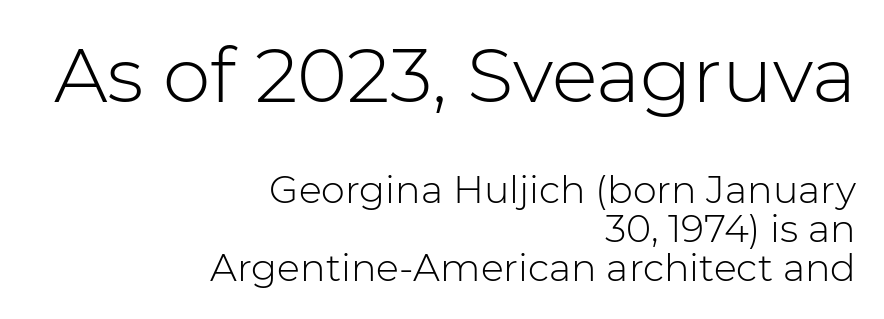
The image shows 76 px light sans-serif type, upright; set right-aligned, tight line spacing (1.02x), normal letter spacing, not underlined; the first (top) block is 2.0x larger; low stroke contrast and a medium x-height.
